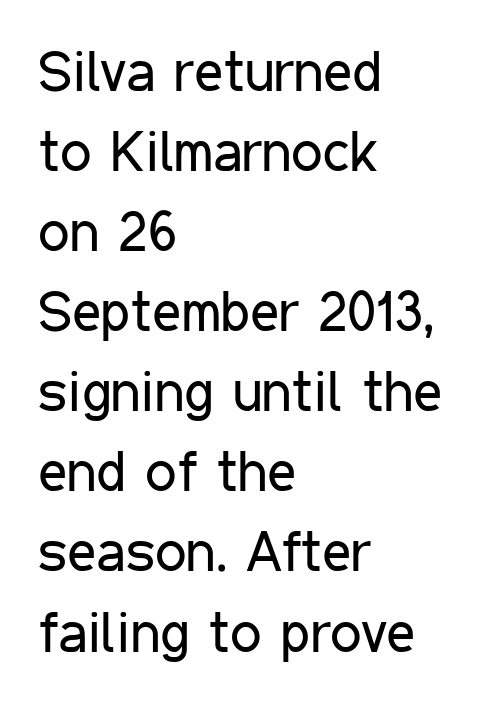
{"serif": "no", "italic": "no", "bold": "no", "weight": "regular", "width": "condensed", "stroke_contrast": "low", "x_height": "medium", "monospaced": "no", "underline": "no", "align": "left", "line_spacing": "normal", "line_spacing_ratio": 1.43, "letter_spacing": "normal", "letter_spacing_em": 0.0, "glyph_px": 56}
